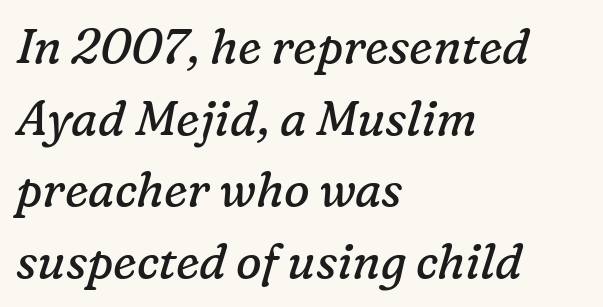
{"serif": "yes", "italic": "yes", "lean": "right", "slant_degrees": 16, "bold": "no", "weight": "regular", "width": "normal", "stroke_contrast": "low", "x_height": "medium", "monospaced": "no", "underline": "no", "align": "left", "line_spacing": "normal", "line_spacing_ratio": 1.49, "letter_spacing": "normal", "letter_spacing_em": 0.0, "glyph_px": 48}
